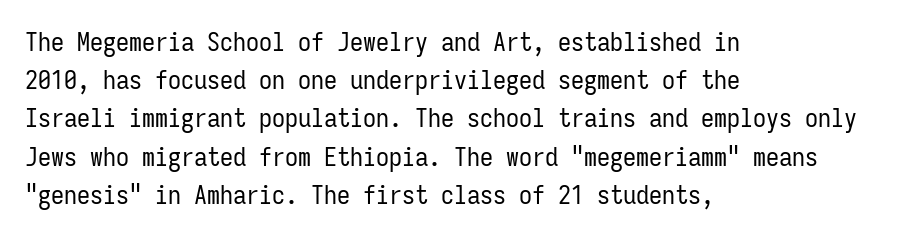
{"italic": "no", "bold": "no", "underline": "no", "align": "left", "line_spacing": "normal", "line_spacing_ratio": 1.47, "letter_spacing": "normal", "letter_spacing_em": 0.0, "glyph_px": 26}
